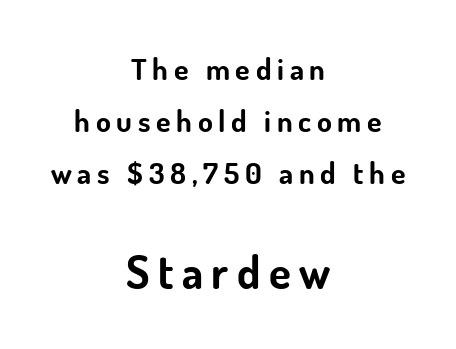
Is this a fixed-width face? No — the glyphs have proportional, varying widths. This is sans-serif lettering, the kind often seen on screens and signage. The gap between lines stays unmarked. The rag falls on both sides of this text block equally.
